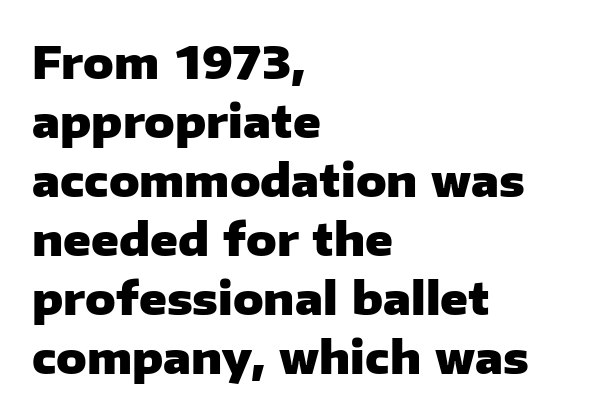
Q: Is the text bold? A: Yes.
Q: Is the text italic (slanted)? A: No, it is upright.
Q: Is the typeface a serif or a sans-serif typeface? A: Sans-serif.
Q: Is the text underlined? A: No.
Q: How is the paragraph aligned? A: Left-aligned.
Q: Is the spacing between letters normal or unusually wide? A: Normal.
Q: Is the spacing between lines tight, normal or loose? A: Normal.
Q: Width (condensed, normal, or wide)? A: Normal.
Q: Stroke contrast? A: Low.
Q: x-height? A: Medium.
Q: Monospaced? A: No.
